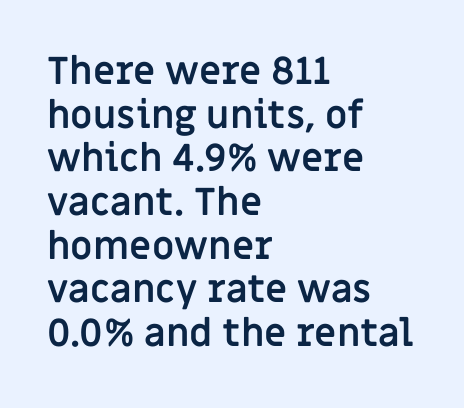
Q: Is the text bold? A: Yes.
Q: Is the text italic (slanted)? A: No, it is upright.
Q: Is the typeface a serif or a sans-serif typeface? A: Sans-serif.
Q: Is the text underlined? A: No.
Q: How is the paragraph aligned? A: Left-aligned.
Q: Is the spacing between letters normal or unusually wide? A: Normal.
Q: Is the spacing between lines tight, normal or loose? A: Tight.
Q: Width (condensed, normal, or wide)? A: Normal.
Q: Stroke contrast? A: Low.
Q: x-height? A: Large.
Q: Monospaced? A: No.
